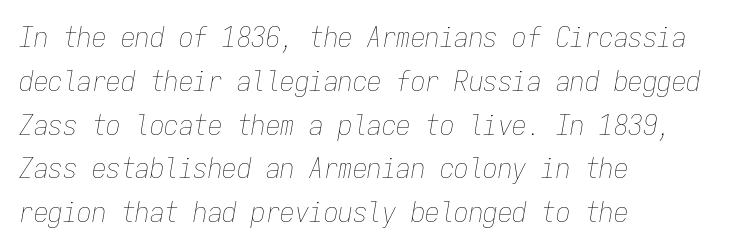
{"italic": "yes", "lean": "right", "slant_degrees": 9, "bold": "no", "weight": "thin", "width": "condensed", "stroke_contrast": "low", "x_height": "medium", "monospaced": "yes", "underline": "no", "align": "left", "line_spacing": "normal", "line_spacing_ratio": 1.51, "letter_spacing": "normal", "letter_spacing_em": 0.0, "glyph_px": 29}
